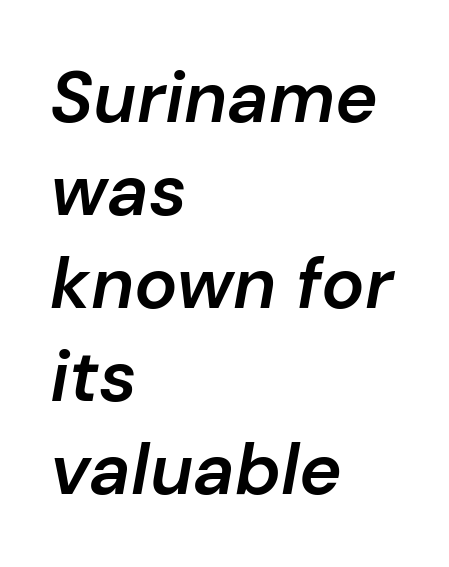
{"italic": "yes", "lean": "right", "slant_degrees": 10, "bold": "semi", "weight": "semibold", "width": "normal", "stroke_contrast": "low", "x_height": "medium", "monospaced": "no", "underline": "no", "align": "left", "line_spacing": "normal", "line_spacing_ratio": 1.29, "letter_spacing": "normal", "letter_spacing_em": 0.0, "glyph_px": 72}
